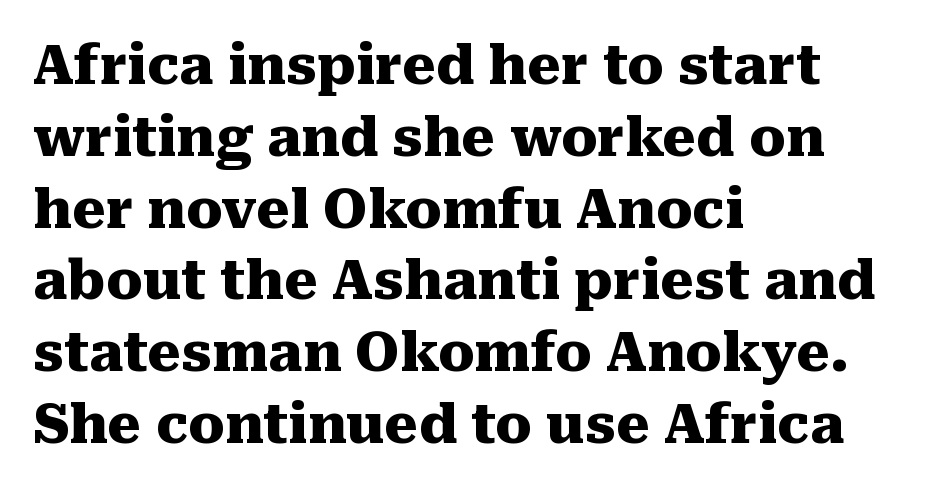
Pretty heavy lettering here — definitely bold. How would I describe the line gaps? Plain and ordinary. Little horizontal feet cap the strokes, marking this as serif type. Notice how the stems are strictly vertical — no italics here. Typeset ragged right — the left edge is the straight one. The gap between lines stays unmarked.
